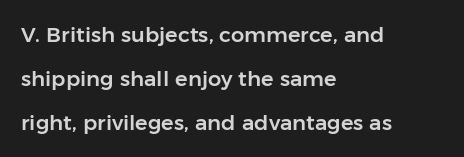
Q: Is the text italic (slanted)? A: No, it is upright.
Q: Is the text underlined? A: No.
Q: How is the paragraph aligned? A: Left-aligned.
Q: Is the spacing between letters normal or unusually wide? A: Normal.
Q: Is the spacing between lines tight, normal or loose? A: Loose.
